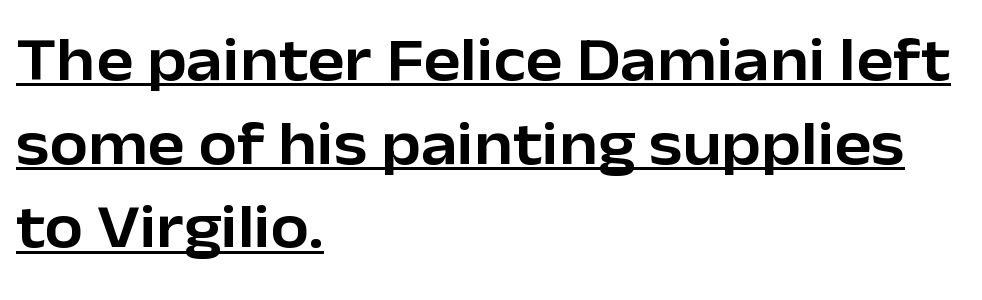
{"serif": "no", "italic": "no", "width": "normal", "stroke_contrast": "low", "x_height": "medium", "monospaced": "no", "underline": "yes", "align": "left", "line_spacing": "normal", "line_spacing_ratio": 1.35, "letter_spacing": "normal", "letter_spacing_em": 0.0, "glyph_px": 62}
